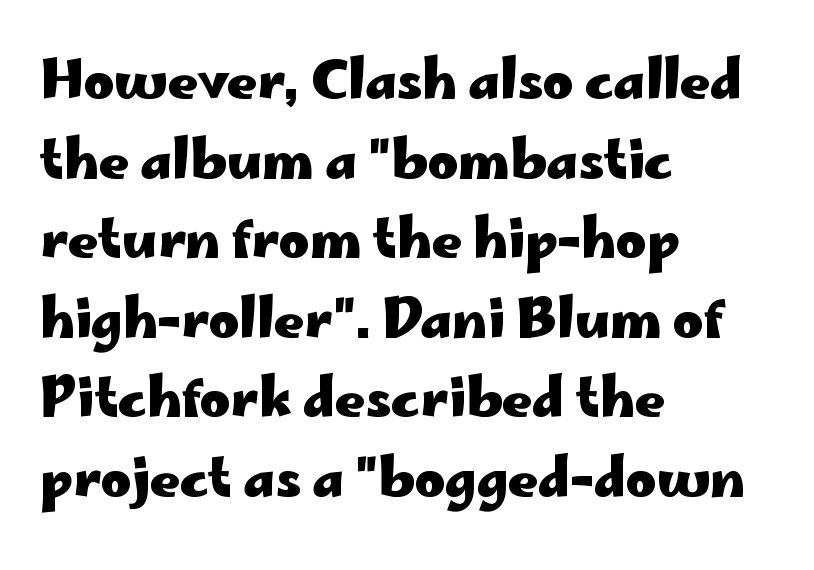
Q: Is the text bold? A: Yes.
Q: Is the text italic (slanted)? A: No, it is upright.
Q: Is the typeface a serif or a sans-serif typeface? A: Sans-serif.
Q: Is the text underlined? A: No.
Q: How is the paragraph aligned? A: Left-aligned.
Q: Is the spacing between letters normal or unusually wide? A: Normal.
Q: Is the spacing between lines tight, normal or loose? A: Normal.
Q: Width (condensed, normal, or wide)? A: Wide.
Q: Stroke contrast? A: Low.
Q: x-height? A: Small.
Q: Monospaced? A: No.
